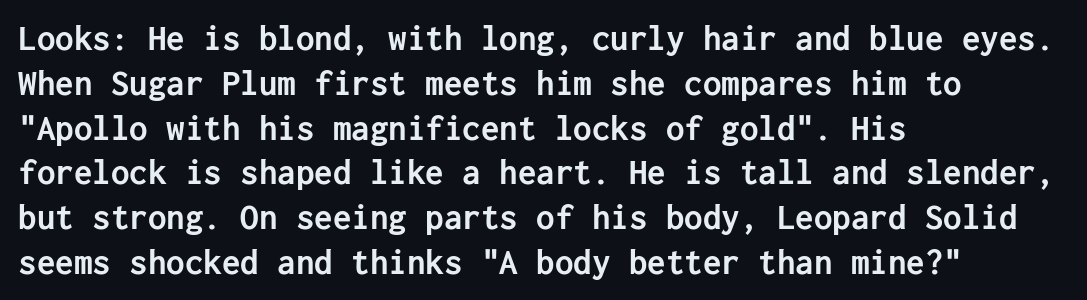
{"serif": "no", "italic": "no", "bold": "yes", "weight": "semibold", "width": "normal", "stroke_contrast": "low", "x_height": "medium", "underline": "no", "align": "left", "line_spacing_ratio": 1.21, "letter_spacing": "normal", "letter_spacing_em": 0.0, "glyph_px": 37}
